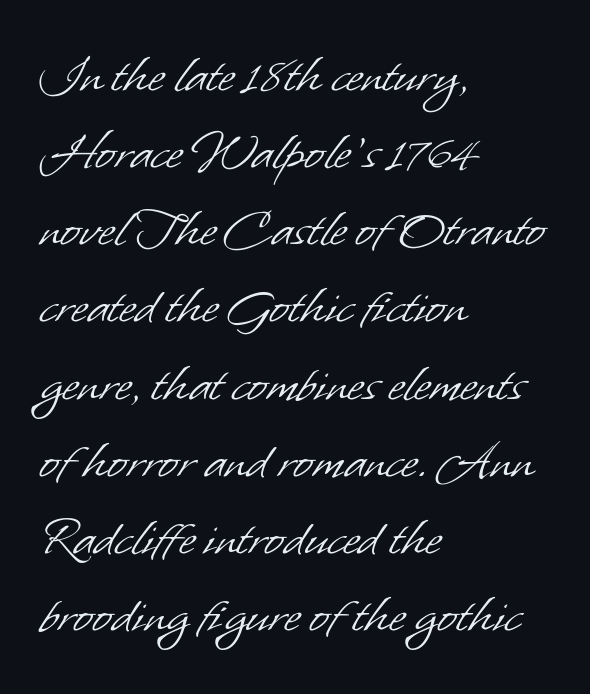
The image shows 58 px light sans-serif type; set left-aligned, normal line spacing (1.33x), normal letter spacing, not underlined; low stroke contrast and a small x-height.
